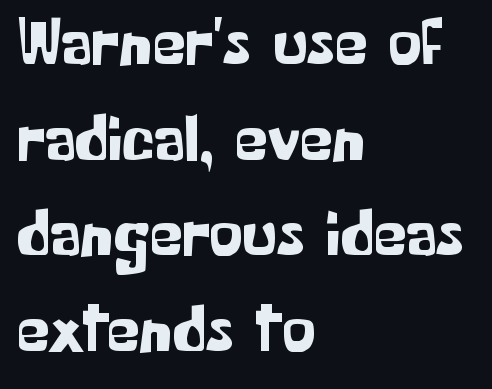
Q: Is the text italic (slanted)? A: No, it is upright.
Q: Is the typeface a serif or a sans-serif typeface? A: Sans-serif.
Q: Is the text underlined? A: No.
Q: How is the paragraph aligned? A: Left-aligned.
Q: Is the spacing between letters normal or unusually wide? A: Normal.
Q: Is the spacing between lines tight, normal or loose? A: Normal.
Q: Width (condensed, normal, or wide)? A: Normal.
Q: Stroke contrast? A: Low.
Q: x-height? A: Medium.
Q: Monospaced? A: No.
